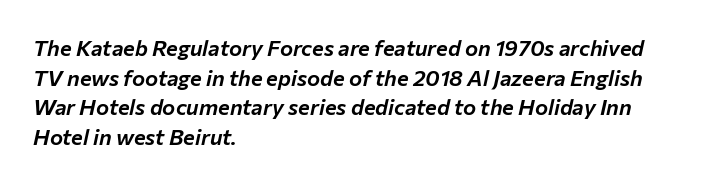
The image shows 22 px text type, italic (leaning right); set left-aligned, normal line spacing (1.35x), normal letter spacing, not underlined.
